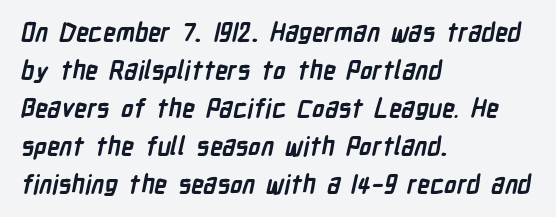
The gap between lines stays unmarked. Normally led — the rows are evenly, conventionally spaced. Alignment: flush left. Compared with an ordinary text face, these strokes are far heavier — a full bold. Students, note that the glyphs here touch the page at normal intervals.
